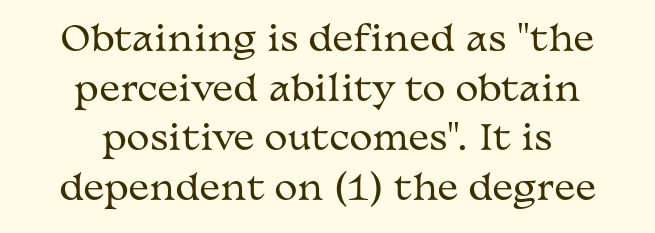
Q: Is the text bold? A: No.
Q: Is the text italic (slanted)? A: No, it is upright.
Q: Is the typeface a serif or a sans-serif typeface? A: Serif.
Q: Is the text underlined? A: No.
Q: How is the paragraph aligned? A: Centered.
Q: Is the spacing between letters normal or unusually wide? A: Normal.
Q: Is the spacing between lines tight, normal or loose? A: Normal.
Q: Width (condensed, normal, or wide)? A: Wide.
Q: Stroke contrast? A: Medium.
Q: x-height? A: Medium.
Q: Monospaced? A: No.
